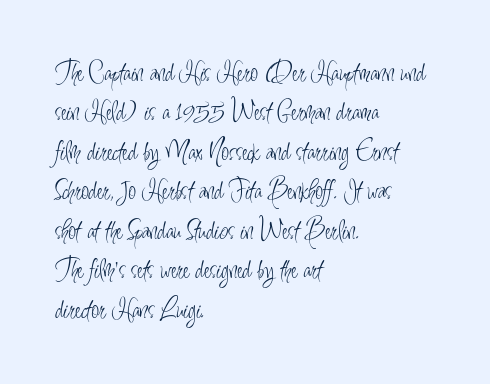
Do the characters align in a grid? No, the font is proportional. Whoever set this chose a conventional vertical rhythm. The compositor pushed each line to the left boundary.
